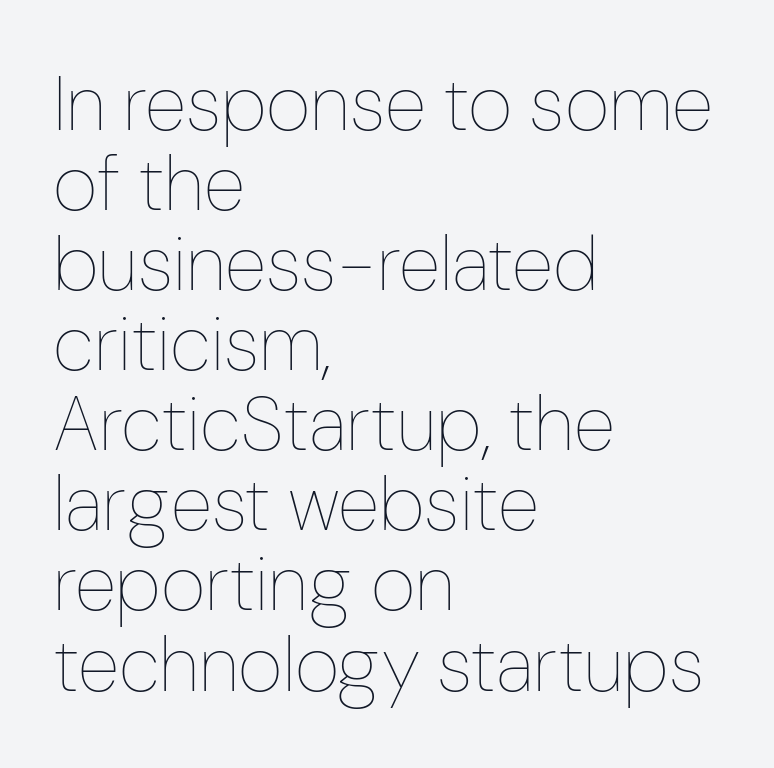
{"italic": "no", "bold": "no", "weight": "thin", "width": "condensed", "stroke_contrast": "low", "x_height": "medium", "monospaced": "no", "underline": "no", "align": "left", "line_spacing": "tight", "line_spacing_ratio": 1.04, "letter_spacing": "normal", "letter_spacing_em": 0.0, "glyph_px": 77}
